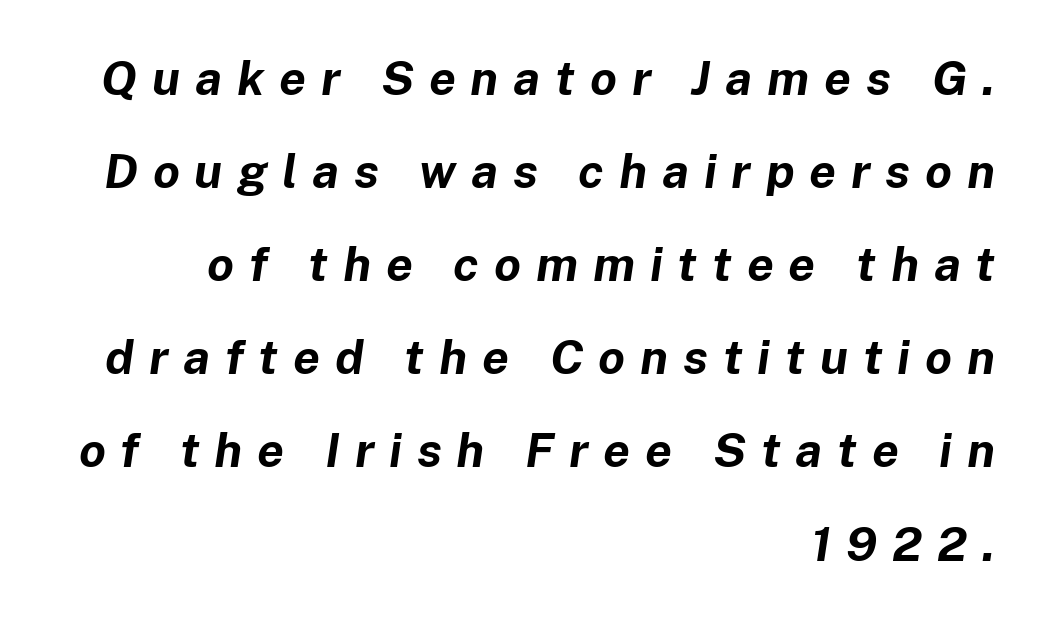
The gaps between neighbouring characters are conspicuously large. The paragraph has a hard right edge and a soft left edge. The typography opts for an oblique posture over an upright one. The leading is generous, giving the passage an open texture.
